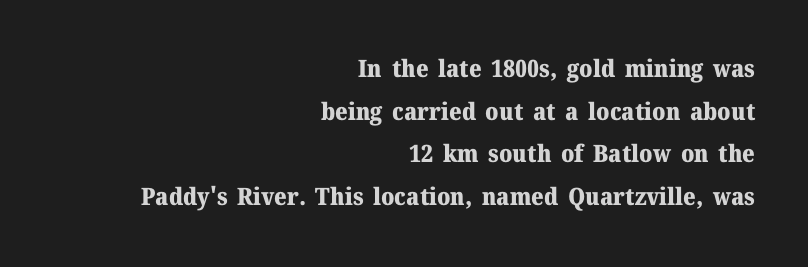
The image shows 24 px bold type, upright; set right-aligned, line spacing 1.78x, normal letter spacing, not underlined.
